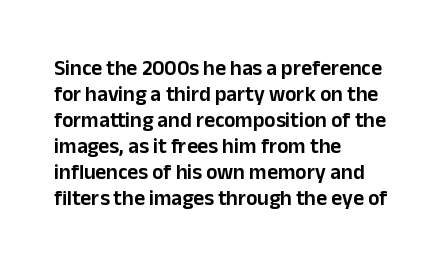
{"italic": "no", "underline": "no", "align": "left", "line_spacing_ratio": 1.24, "letter_spacing": "normal", "letter_spacing_em": 0.0, "glyph_px": 21}
